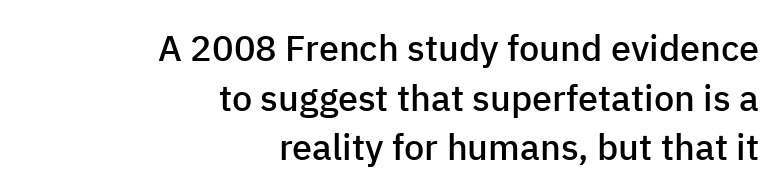
Check under the words: just untouched page. The text block is weighted toward the right margin, trailing off unevenly leftward. When letters stand straight like this, we call the style roman or upright. The vertical gap from one line to the next is medium.
